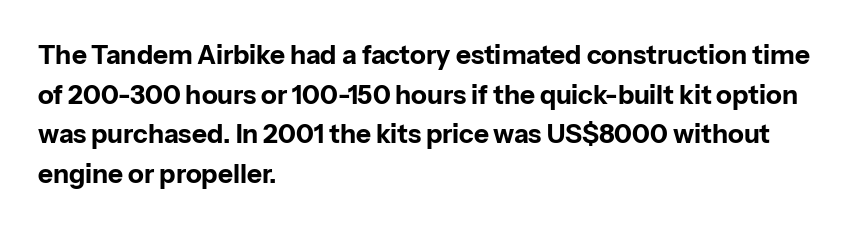
Q: Is the text bold? A: Yes.
Q: Is the text italic (slanted)? A: No, it is upright.
Q: Is the text underlined? A: No.
Q: How is the paragraph aligned? A: Left-aligned.
Q: Is the spacing between letters normal or unusually wide? A: Normal.
Q: Is the spacing between lines tight, normal or loose? A: Normal.
